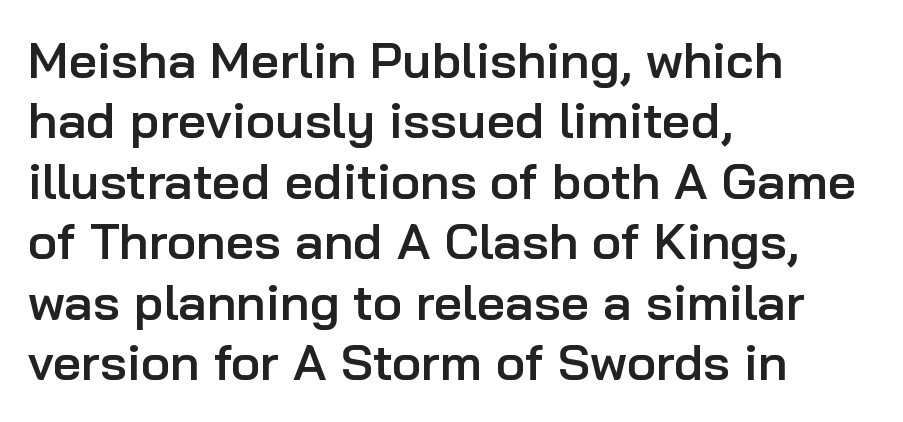
These lines were composed using upright roman letters. Each letter keeps its own natural width here, so spacing adapts to shape. This is the in-between weight designers call semibold or demi. Is the letter spacing exaggerated? No — it looks like the ordinary default. Does the copy run flush right? No — it runs flush left.
